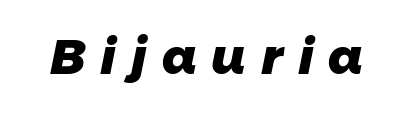
{"serif": "no", "bold": "yes", "weight": "heavy", "width": "normal", "stroke_contrast": "low", "x_height": "medium", "monospaced": "no", "underline": "no", "letter_spacing": "wide", "letter_spacing_em": 0.3, "glyph_px": 49}
